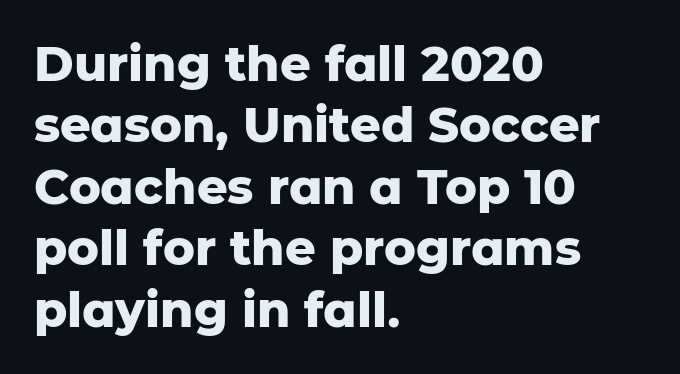
Q: Is the text bold? A: Yes.
Q: Is the text italic (slanted)? A: No, it is upright.
Q: Is the typeface a serif or a sans-serif typeface? A: Sans-serif.
Q: Is the text underlined? A: No.
Q: How is the paragraph aligned? A: Left-aligned.
Q: Is the spacing between letters normal or unusually wide? A: Normal.
Q: Is the spacing between lines tight, normal or loose? A: Normal.
Q: Width (condensed, normal, or wide)? A: Normal.
Q: Stroke contrast? A: Low.
Q: x-height? A: Medium.
Q: Monospaced? A: No.
